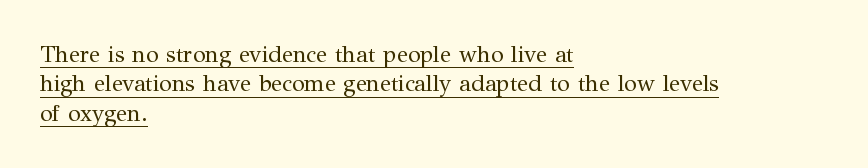
{"italic": "no", "bold": "no", "underline": "yes", "align": "left", "line_spacing": "normal", "line_spacing_ratio": 1.28, "letter_spacing": "normal", "letter_spacing_em": 0.0, "glyph_px": 23}
